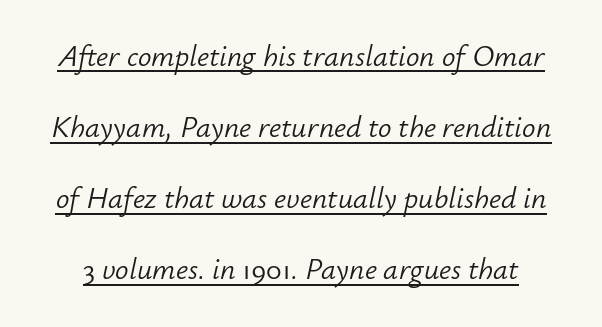
Spacing between characters is what you'd get straight out of the box. Caption: face not bold, strokes unweighted. The rendering uses a large line-height, opening up the rows. The lettering is marked with a stroke running underneath it. The typography opts for an oblique posture over an upright one. Character widths vary here, with narrow letters taking less room than wide ones.
